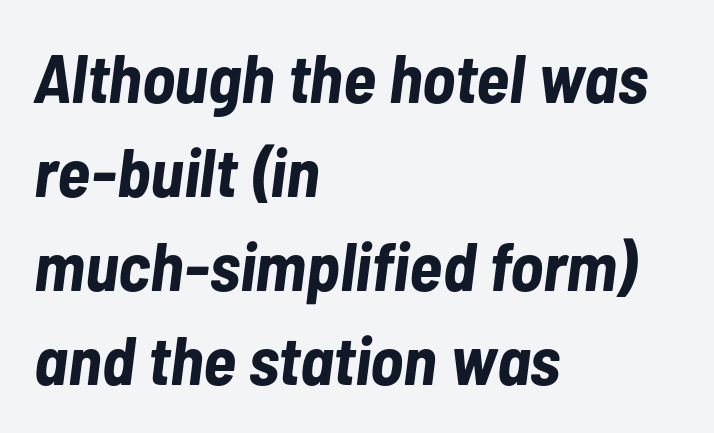
Q: Is the text bold? A: Yes.
Q: Is the text italic (slanted)? A: Yes, it leans right by about 7 degrees.
Q: Is the text underlined? A: No.
Q: How is the paragraph aligned? A: Left-aligned.
Q: Is the spacing between letters normal or unusually wide? A: Normal.
Q: Is the spacing between lines tight, normal or loose? A: Normal.
Q: Width (condensed, normal, or wide)? A: Condensed.
Q: Stroke contrast? A: Low.
Q: x-height? A: Medium.
Q: Monospaced? A: No.
